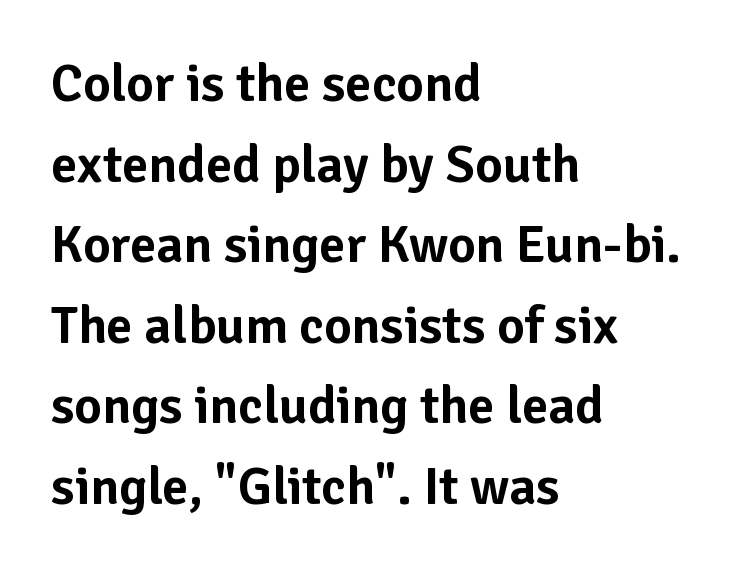
{"serif": "no", "italic": "no", "width": "normal", "stroke_contrast": "low", "x_height": "medium", "monospaced": "no", "underline": "no", "align": "left", "line_spacing": "normal", "line_spacing_ratio": 1.52, "letter_spacing": "normal", "letter_spacing_em": 0.0, "glyph_px": 53}
